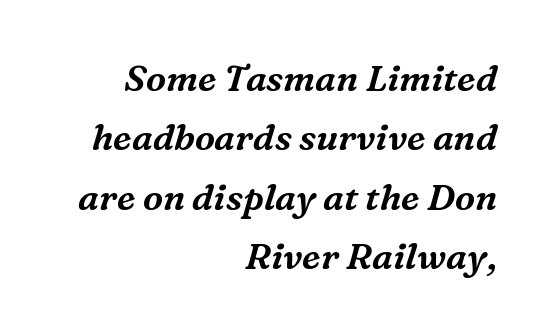
The image shows 36 px serif type, italic (leaning right); set right-aligned, normal line spacing (1.65x), normal letter spacing, not underlined; medium stroke contrast and a medium x-height.
